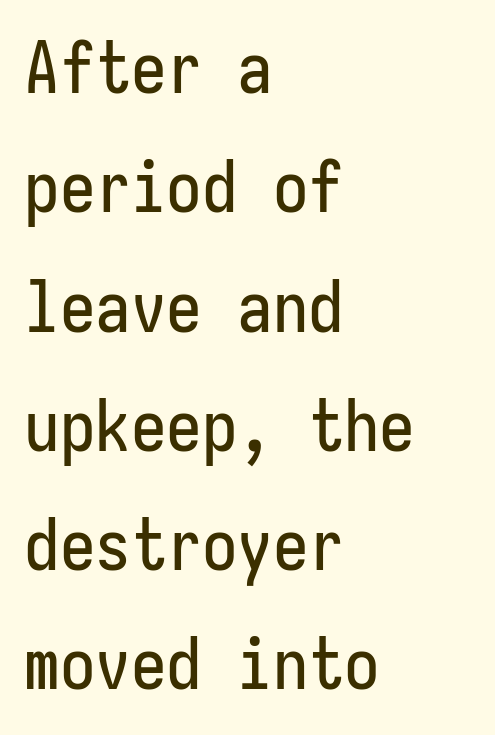
Here the glyphs are tracked normally, forming tight word shapes. Grotesque or geometric, the face here clearly has no serifs. Every character here occupies the same horizontal width, giving the sample a typewriter-like rhythm. The rag falls on the right side of this text block.
